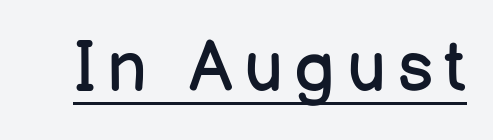
Q: Is the text bold? A: No.
Q: Is the text italic (slanted)? A: No, it is upright.
Q: Is the typeface a serif or a sans-serif typeface? A: Sans-serif.
Q: Is the text underlined? A: Yes.
Q: Width (condensed, normal, or wide)? A: Normal.
Q: Stroke contrast? A: Low.
Q: x-height? A: Medium.
Q: Monospaced? A: No.
